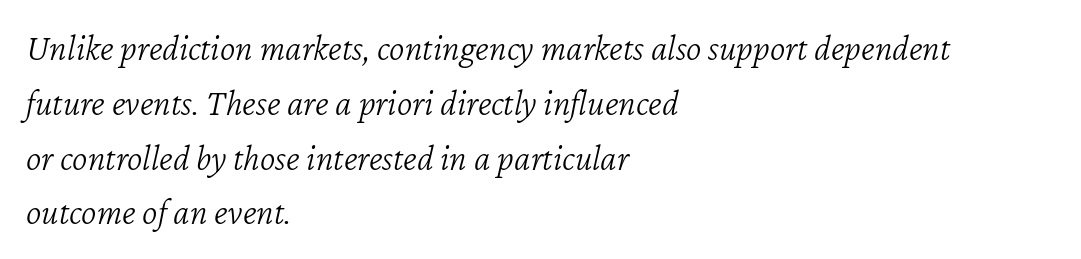
The face used here is rendered with its standard letterfit. The font is comparable to plain body text, perhaps lighter. A classic flush-left, rag-right setting is used for this passage. The letters advance in unequal steps, a hallmark of proportional type. This block has exactly the height ordinary leading produces.
